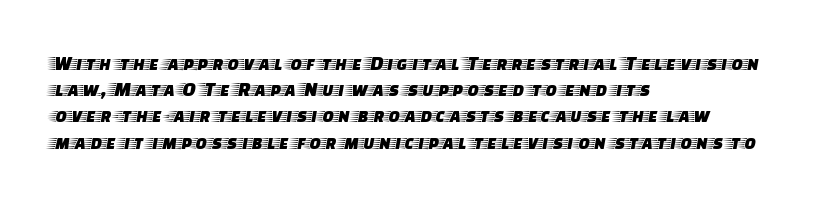
The image shows 21 px text type; set left-aligned, normal line spacing (1.25x), normal letter spacing, not underlined.
